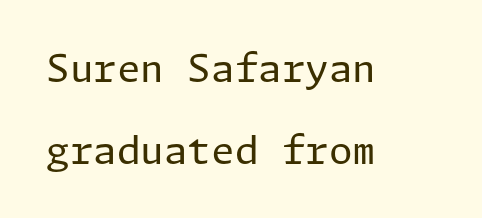
Look at the bottom of the vertical strokes: they stop flat, with no serifs. Nobody touched the tracking dial on this one. No extra ink here — the face is not bold. One glance says open: line gaps are wider than usual. Line starts are locked; line ends wander. The glyphs are unaccompanied by any horizontal stroke below them.
